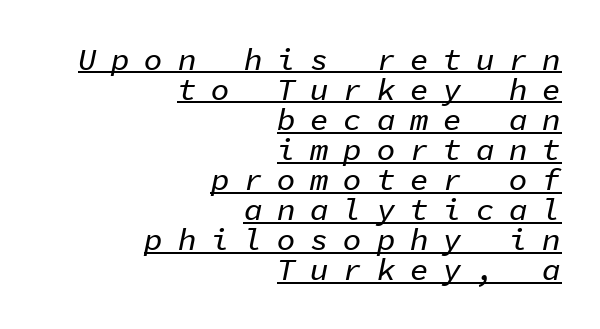
Q: Is the text italic (slanted)? A: Yes, it leans right by about 11 degrees.
Q: Is the text underlined? A: Yes.
Q: How is the paragraph aligned? A: Right-aligned.
Q: Is the spacing between letters normal or unusually wide? A: Unusually wide.
Q: Is the spacing between lines tight, normal or loose? A: Tight.
Q: Width (condensed, normal, or wide)? A: Normal.
Q: Stroke contrast? A: Low.
Q: x-height? A: Medium.
Q: Monospaced? A: Yes.
